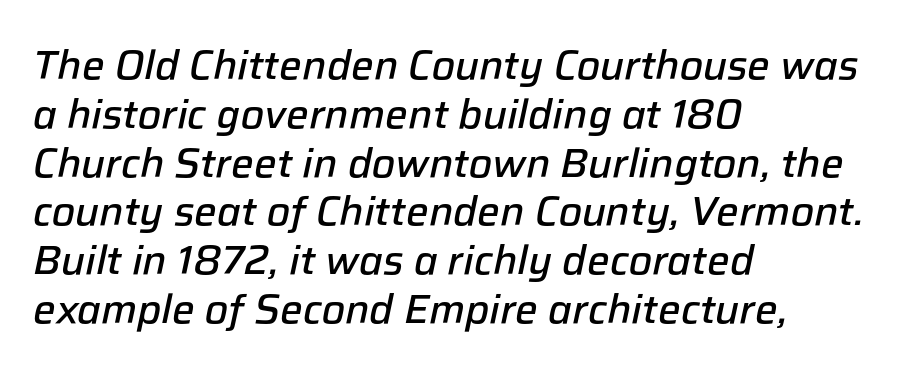
Caption: semibold face, moderately heavy strokes. Horizontally, the lines are justified to the leading edge only. Here the glyphs are tracked normally, forming tight word shapes. The text carries the slant typical of an italic or oblique font. The letters advance in unequal steps, a hallmark of proportional type. Beneath every word, the page is bare.
